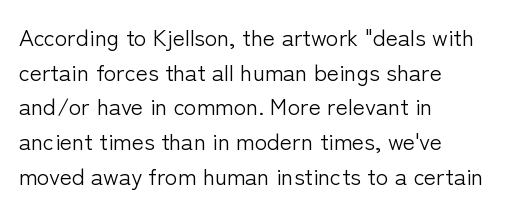
{"italic": "no", "bold": "no", "underline": "no", "align": "left", "line_spacing": "normal", "line_spacing_ratio": 1.51, "letter_spacing": "normal", "letter_spacing_em": 0.0, "glyph_px": 23}
